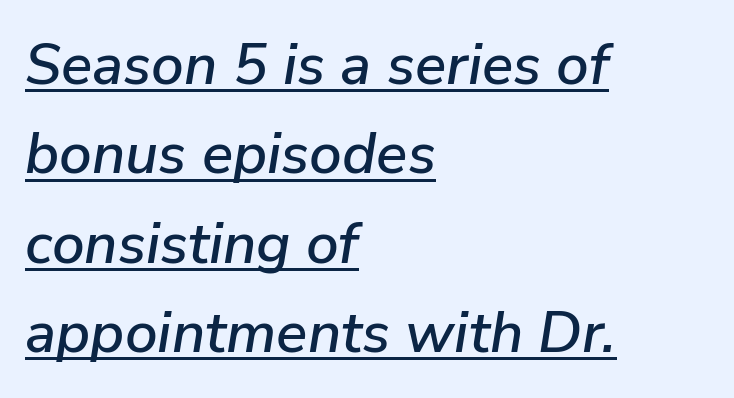
Do the characters align in a grid? No, the font is proportional. The line texture is even and compact thanks to regular tracking. The lines sit at an ordinary, default distance from one another. The sample's only ornament is a line tracing under the words. These lines stack with their left ends in a neat column. The typography opts for an oblique posture over an upright one.
